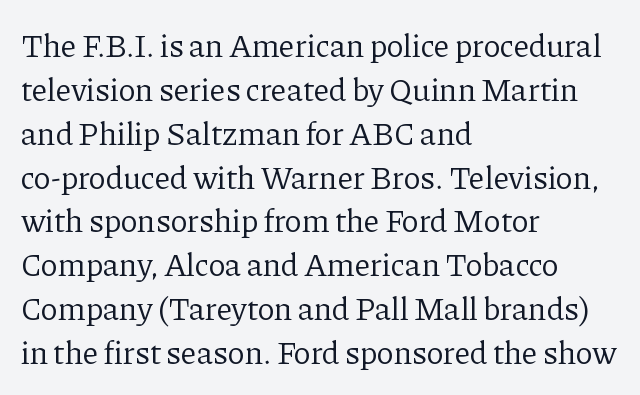
{"serif": "yes", "italic": "no", "bold": "no", "weight": "regular", "width": "normal", "stroke_contrast": "low", "x_height": "medium", "monospaced": "no", "underline": "no", "align": "left", "line_spacing": "normal", "line_spacing_ratio": 1.37, "letter_spacing": "normal", "letter_spacing_em": 0.0, "glyph_px": 32}
